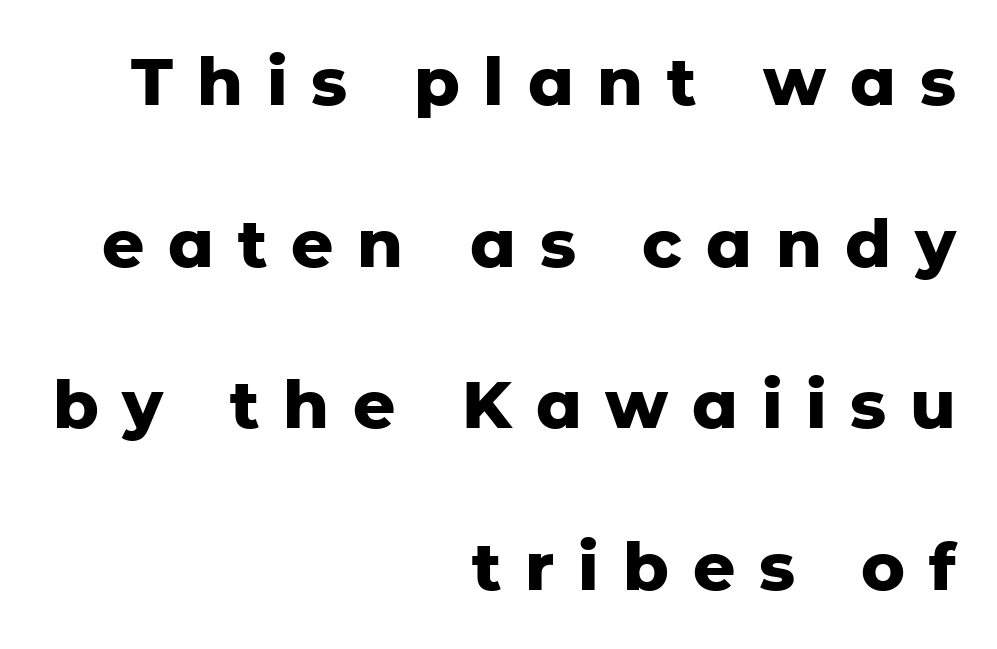
Q: Is the text bold? A: Yes.
Q: Is the text italic (slanted)? A: No, it is upright.
Q: Is the typeface a serif or a sans-serif typeface? A: Sans-serif.
Q: Is the text underlined? A: No.
Q: How is the paragraph aligned? A: Right-aligned.
Q: Is the spacing between letters normal or unusually wide? A: Unusually wide.
Q: Is the spacing between lines tight, normal or loose? A: Loose.
Q: Width (condensed, normal, or wide)? A: Normal.
Q: Stroke contrast? A: Low.
Q: x-height? A: Medium.
Q: Monospaced? A: No.
